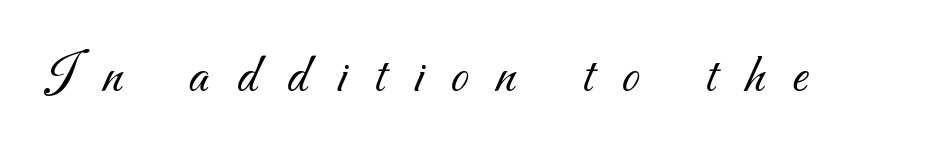
Q: Is the text bold? A: No.
Q: Is the typeface a serif or a sans-serif typeface? A: Sans-serif.
Q: Is the text underlined? A: No.
Q: Is the spacing between letters normal or unusually wide? A: Unusually wide.
Q: Width (condensed, normal, or wide)? A: Normal.
Q: Stroke contrast? A: Medium.
Q: x-height? A: Small.
Q: Monospaced? A: No.
